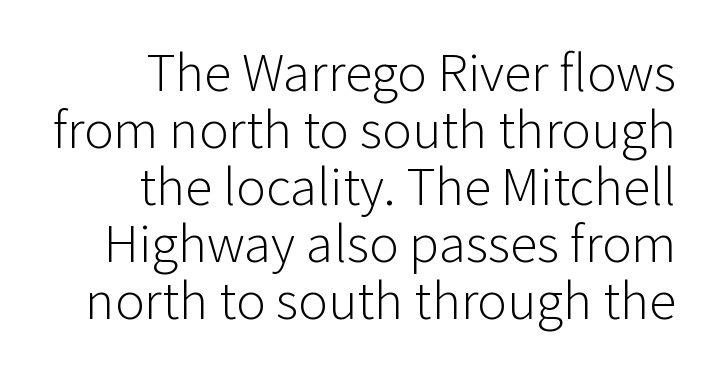
Q: Is the text bold? A: No.
Q: Is the text italic (slanted)? A: No, it is upright.
Q: Is the typeface a serif or a sans-serif typeface? A: Sans-serif.
Q: Is the text underlined? A: No.
Q: How is the paragraph aligned? A: Right-aligned.
Q: Is the spacing between letters normal or unusually wide? A: Normal.
Q: Is the spacing between lines tight, normal or loose? A: Tight.
Q: Width (condensed, normal, or wide)? A: Normal.
Q: Stroke contrast? A: Low.
Q: x-height? A: Medium.
Q: Monospaced? A: No.
